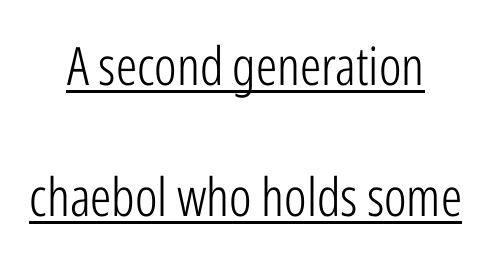
{"serif": "no", "italic": "no", "bold": "no", "weight": "light", "width": "condensed", "stroke_contrast": "low", "x_height": "medium", "monospaced": "no", "underline": "yes", "align": "center", "line_spacing": "loose", "line_spacing_ratio": 2.47, "letter_spacing": "normal", "letter_spacing_em": 0.0, "glyph_px": 53}
